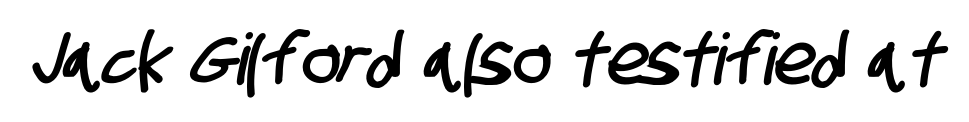
Underline: absent. The line texture is even and compact thanks to regular tracking. Looks like regular typesetting: each glyph gets only the width it needs. The glyphs in this specimen are sans serif.
